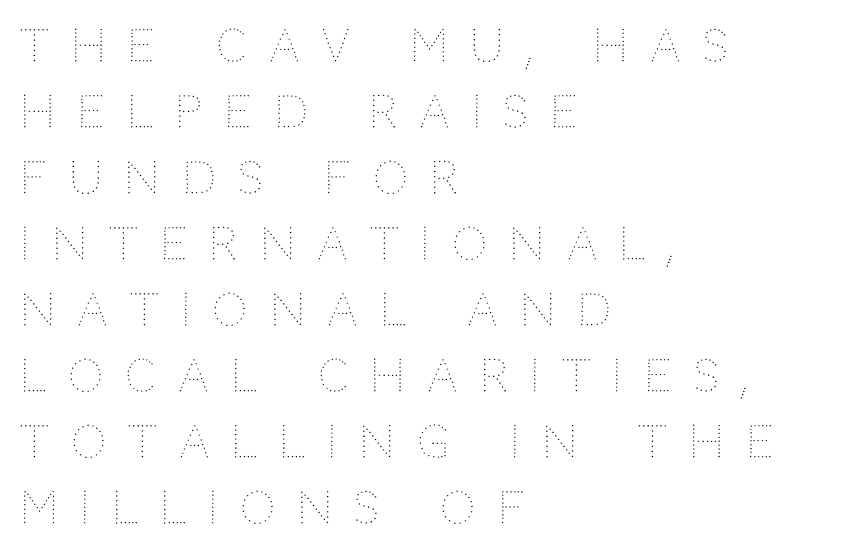
Q: Is the text bold? A: No.
Q: Is the text italic (slanted)? A: No, it is upright.
Q: Is the text underlined? A: No.
Q: How is the paragraph aligned? A: Left-aligned.
Q: Is the spacing between letters normal or unusually wide? A: Unusually wide.
Q: Is the spacing between lines tight, normal or loose? A: Normal.
Q: Width (condensed, normal, or wide)? A: Normal.
Q: Stroke contrast? A: Medium.
Q: x-height? A: Large.
Q: Monospaced? A: No.
